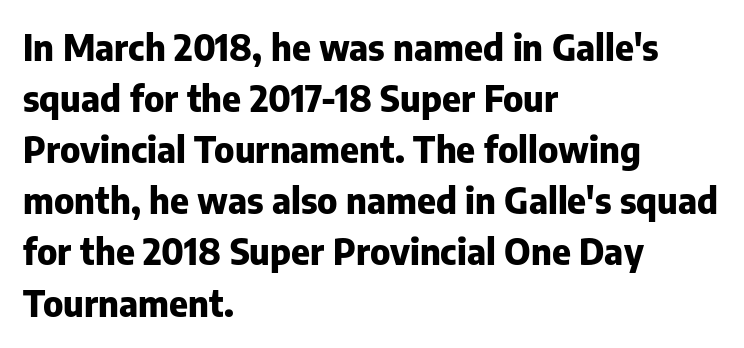
Q: Is the text bold? A: Yes.
Q: Is the text italic (slanted)? A: No, it is upright.
Q: Is the typeface a serif or a sans-serif typeface? A: Sans-serif.
Q: Is the text underlined? A: No.
Q: How is the paragraph aligned? A: Left-aligned.
Q: Is the spacing between letters normal or unusually wide? A: Normal.
Q: Is the spacing between lines tight, normal or loose? A: Normal.
Q: Width (condensed, normal, or wide)? A: Normal.
Q: Stroke contrast? A: Low.
Q: x-height? A: Medium.
Q: Monospaced? A: No.
